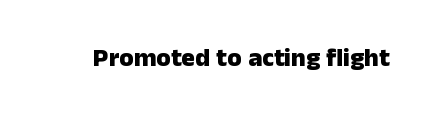
{"italic": "no", "bold": "yes", "underline": "no", "letter_spacing": "normal", "letter_spacing_em": 0.0, "glyph_px": 26}
